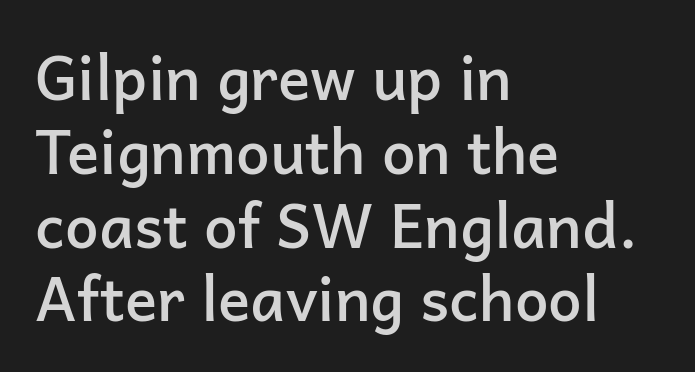
Visually the block forms a straight wall on the left and a jagged coastline on the right. You can tell from the bare stems that sans-serif type was used. Firm but not heavy-handed strokes: this text is semibold. A typesetter would call this proportional, since set widths differ per character. Vertical strokes here are truly vertical. Check the space under the baseline: it is left empty.
